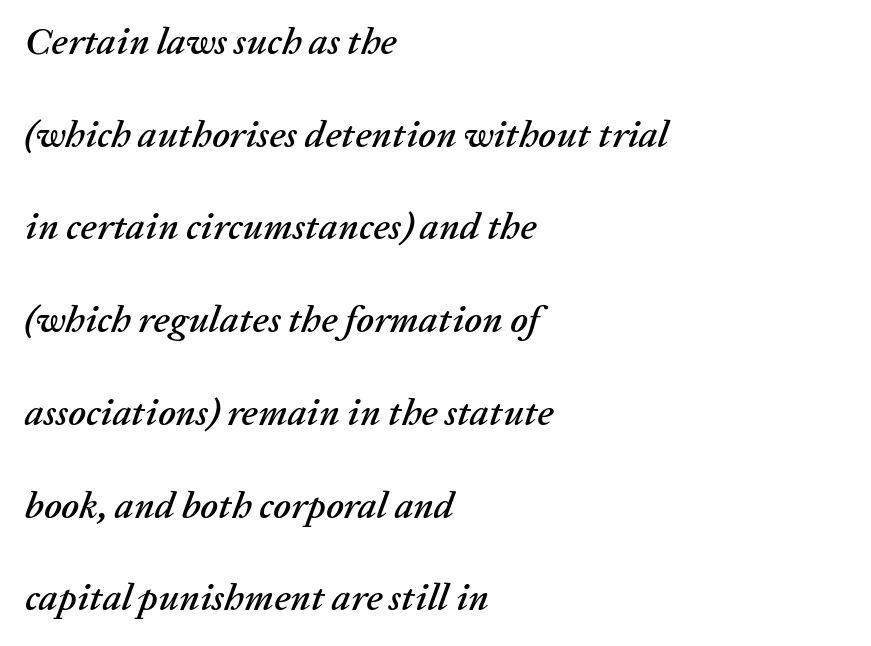
Is the type slanted? Yes — the strokes lean at a clear angle. Does the leading feel generous? Absolutely, it's lavish. Only glyphs here, with clear space below each row. Nobody touched the tracking dial on this one. Think of a printed novel: that variable character pitch is what you see here. This rendering uses left alignment, leaving the right contour irregular.
